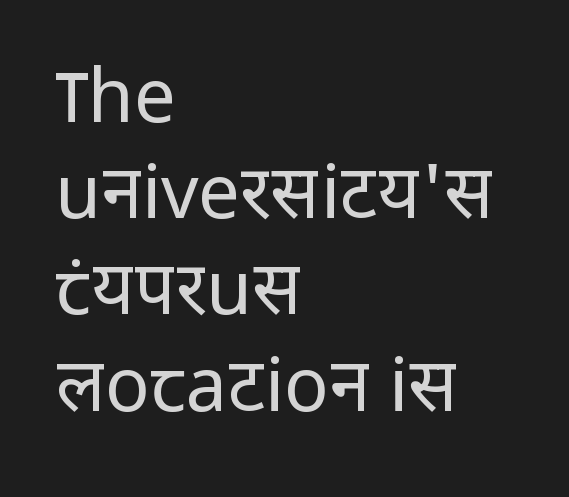
Q: Is the text bold? A: No.
Q: Is the text italic (slanted)? A: No, it is upright.
Q: Is the typeface a serif or a sans-serif typeface? A: Sans-serif.
Q: Is the text underlined? A: No.
Q: How is the paragraph aligned? A: Left-aligned.
Q: Is the spacing between letters normal or unusually wide? A: Normal.
Q: Is the spacing between lines tight, normal or loose? A: Normal.
Q: Width (condensed, normal, or wide)? A: Normal.
Q: Stroke contrast? A: Low.
Q: x-height? A: Medium.
Q: Monospaced? A: No.
